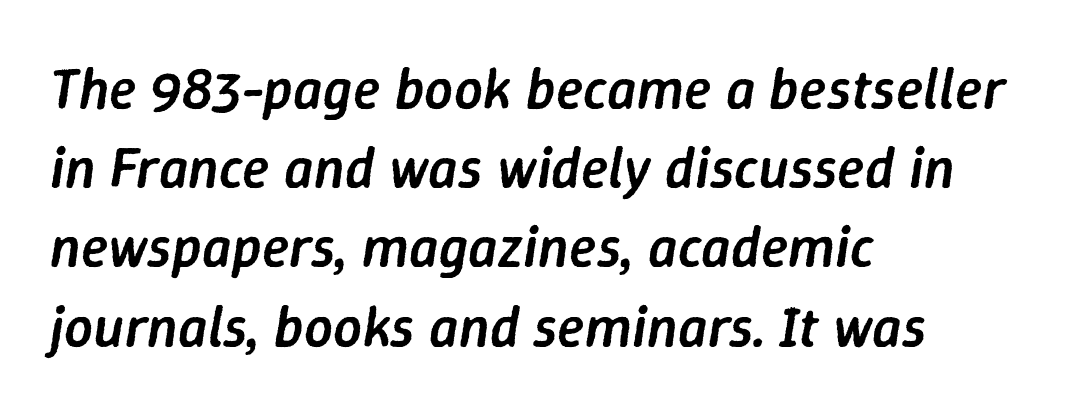
The image shows 57 px semibold type, italic (leaning right); set left-aligned, normal line spacing (1.39x), normal letter spacing, not underlined; low stroke contrast and a medium x-height.
